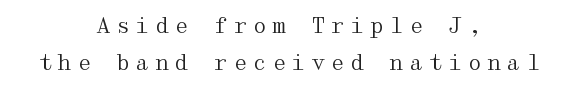
Q: Is the text bold? A: No.
Q: Is the text italic (slanted)? A: No, it is upright.
Q: Is the text underlined? A: No.
Q: How is the paragraph aligned? A: Centered.
Q: Is the spacing between letters normal or unusually wide? A: Unusually wide.
